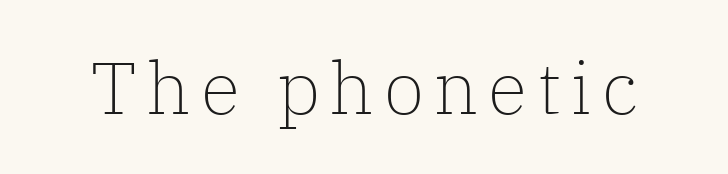
Q: Is the text bold? A: No.
Q: Is the text italic (slanted)? A: No, it is upright.
Q: Is the typeface a serif or a sans-serif typeface? A: Serif.
Q: Is the text underlined? A: No.
Q: Width (condensed, normal, or wide)? A: Normal.
Q: Stroke contrast? A: Low.
Q: x-height? A: Medium.
Q: Monospaced? A: No.
